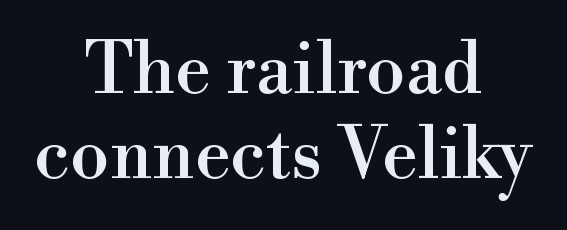
The image shows 71 px serif type, upright; set centered, line spacing 1.2x, normal letter spacing, not underlined; high stroke contrast and a small x-height.
